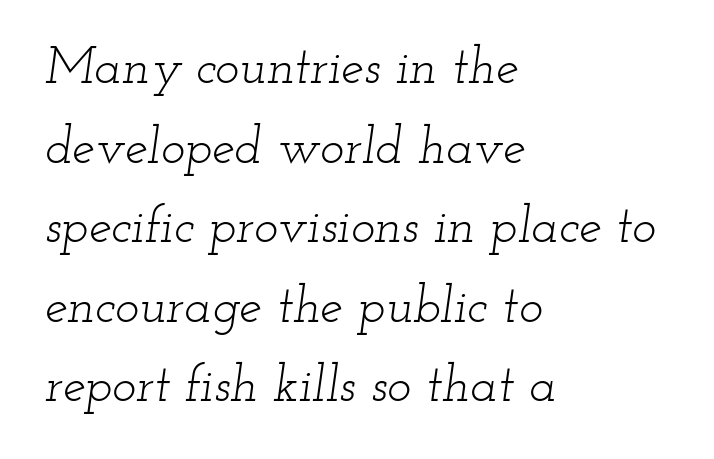
{"serif": "yes", "italic": "yes", "lean": "right", "slant_degrees": 12, "bold": "no", "weight": "light", "width": "wide", "stroke_contrast": "low", "x_height": "small", "monospaced": "no", "underline": "no", "align": "left", "line_spacing": "normal", "line_spacing_ratio": 1.56, "letter_spacing": "normal", "letter_spacing_em": 0.0, "glyph_px": 51}
